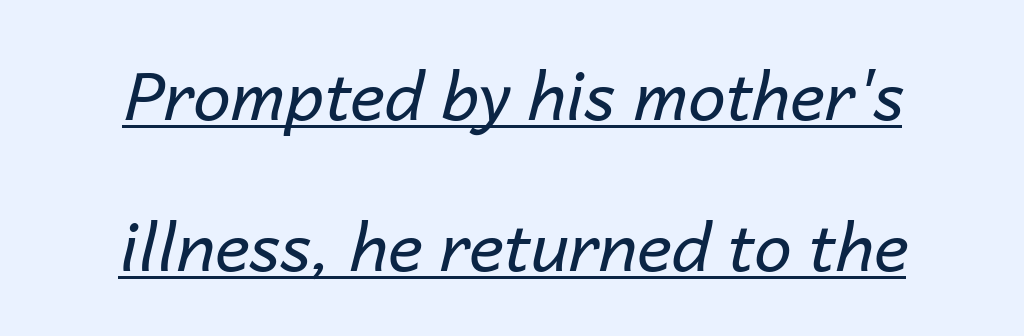
Each line of the rendering has a horizontal stroke beneath the glyphs. This sample uses plain, unmodified letter spacing. The setting favours the middle, as headings and verse often do. A great deal of white space separates one row of letters from the next.
